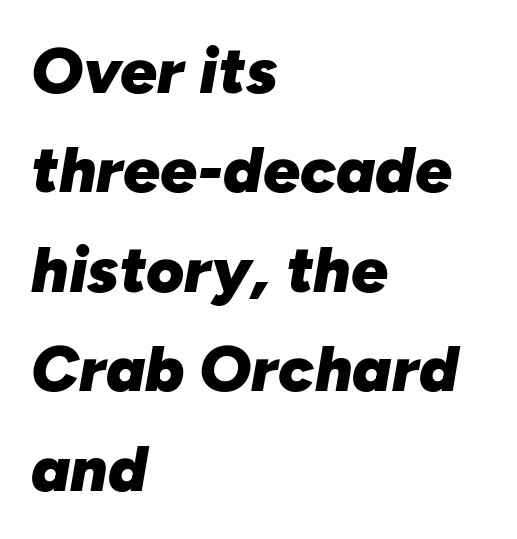
Q: Is the text bold? A: Yes.
Q: Is the text italic (slanted)? A: Yes, it leans right by about 10 degrees.
Q: Is the text underlined? A: No.
Q: How is the paragraph aligned? A: Left-aligned.
Q: Is the spacing between letters normal or unusually wide? A: Normal.
Q: Is the spacing between lines tight, normal or loose? A: Normal.
Q: Width (condensed, normal, or wide)? A: Normal.
Q: Stroke contrast? A: Low.
Q: x-height? A: Medium.
Q: Monospaced? A: No.
